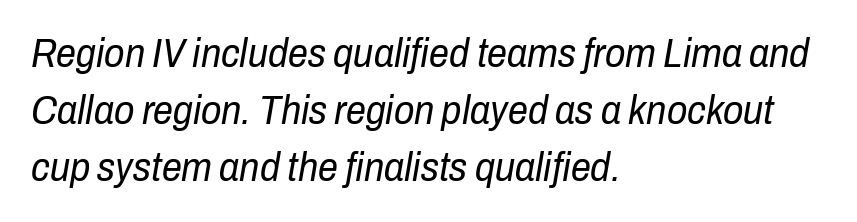
Each row of text sits above clean, open space. Is the letter spacing exaggerated? No — it looks like the ordinary default. Is the type heavy? It reads as light-to-regular instead. When letters slant like this, we call the style italic.
